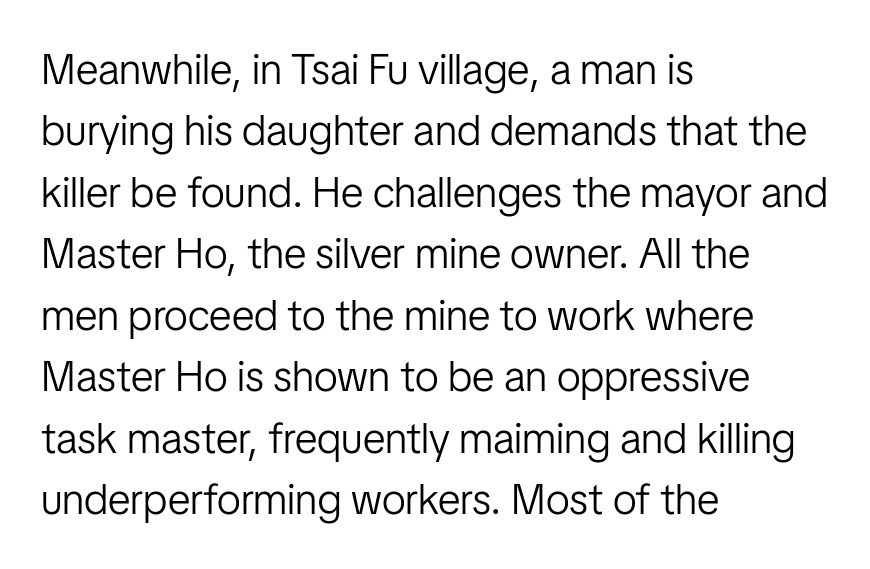
{"serif": "no", "italic": "no", "bold": "no", "weight": "light", "width": "condensed", "stroke_contrast": "low", "x_height": "medium", "monospaced": "no", "underline": "no", "align": "left", "line_spacing": "normal", "line_spacing_ratio": 1.43, "letter_spacing": "normal", "letter_spacing_em": 0.0, "glyph_px": 43}
